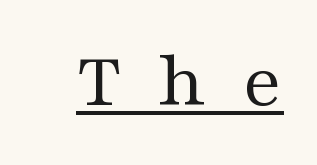
Q: Is the text bold? A: No.
Q: Is the text italic (slanted)? A: No, it is upright.
Q: Is the typeface a serif or a sans-serif typeface? A: Serif.
Q: Is the text underlined? A: Yes.
Q: Is the spacing between letters normal or unusually wide? A: Unusually wide.
Q: Width (condensed, normal, or wide)? A: Wide.
Q: Stroke contrast? A: Medium.
Q: x-height? A: Medium.
Q: Monospaced? A: No.
